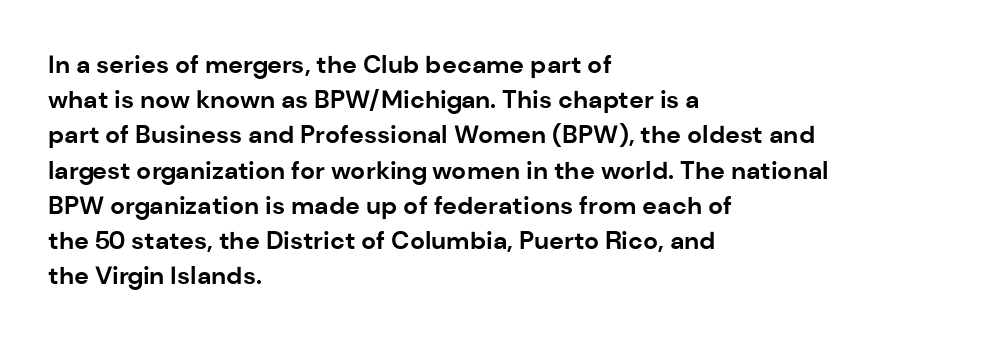
Here the glyphs are tracked normally, forming tight word shapes. Posture: upright roman. Plain, unruled lines of type. Leading matches the norm, producing a regular column.
